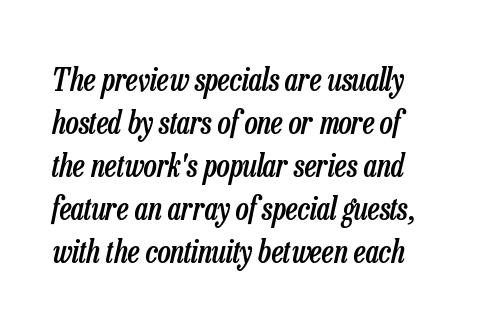
{"italic": "yes", "lean": "right", "slant_degrees": 13, "bold": "semi", "weight": "semibold", "width": "condensed", "stroke_contrast": "low", "x_height": "medium", "monospaced": "no", "underline": "no", "line_spacing": "normal", "line_spacing_ratio": 1.39, "letter_spacing": "normal", "letter_spacing_em": 0.0, "glyph_px": 31}
